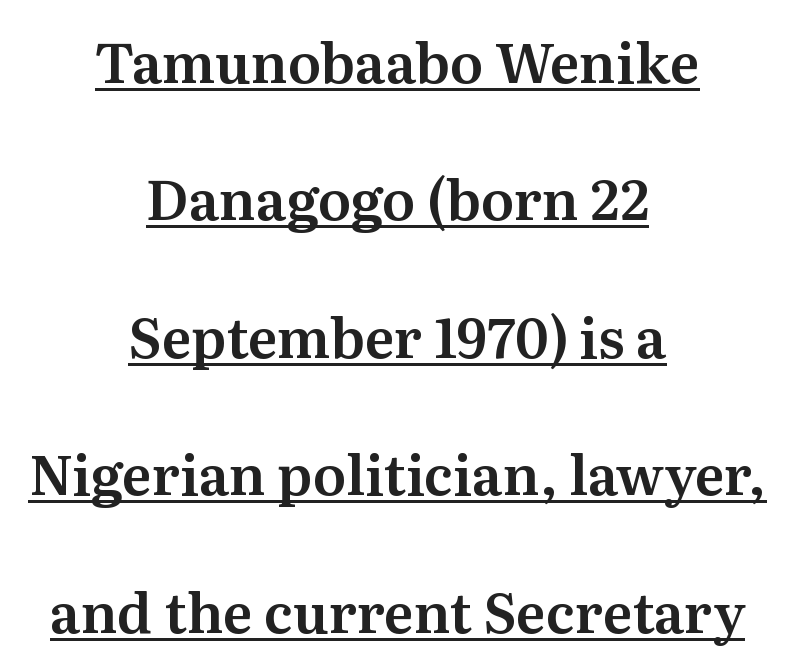
Q: Is the text italic (slanted)? A: No, it is upright.
Q: Is the typeface a serif or a sans-serif typeface? A: Serif.
Q: Is the text underlined? A: Yes.
Q: How is the paragraph aligned? A: Centered.
Q: Is the spacing between letters normal or unusually wide? A: Normal.
Q: Is the spacing between lines tight, normal or loose? A: Loose.
Q: Width (condensed, normal, or wide)? A: Normal.
Q: Stroke contrast? A: Medium.
Q: x-height? A: Medium.
Q: Monospaced? A: No.
